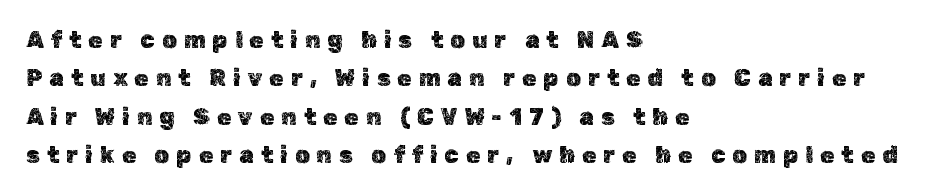
Rendered with straight, roman letterforms. You could only call the tracking loose — the letters float apart. Type without underlining. Which margin do the lines hug? The left one — the right edge is uneven. Notice how descenders clear the ascenders below comfortably — that's standard leading.
